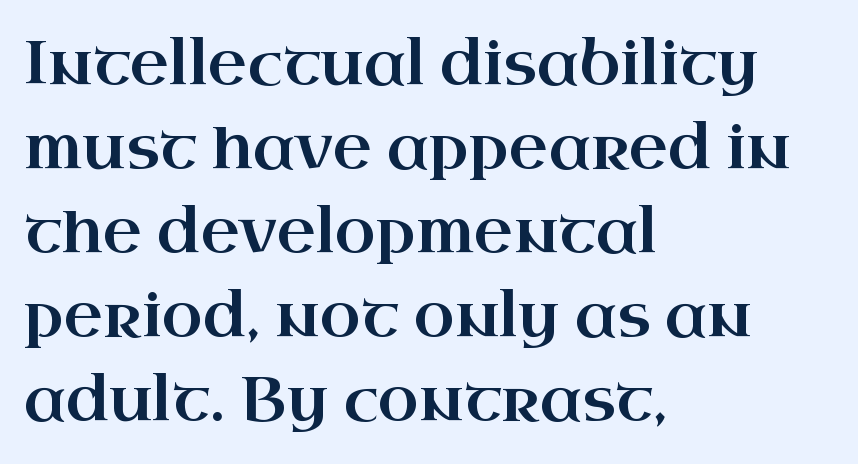
Q: Is the text italic (slanted)? A: No, it is upright.
Q: Is the typeface a serif or a sans-serif typeface? A: Serif.
Q: Is the text underlined? A: No.
Q: How is the paragraph aligned? A: Left-aligned.
Q: Is the spacing between letters normal or unusually wide? A: Normal.
Q: Is the spacing between lines tight, normal or loose? A: Normal.
Q: Width (condensed, normal, or wide)? A: Wide.
Q: Stroke contrast? A: High.
Q: x-height? A: Small.
Q: Monospaced? A: No.
